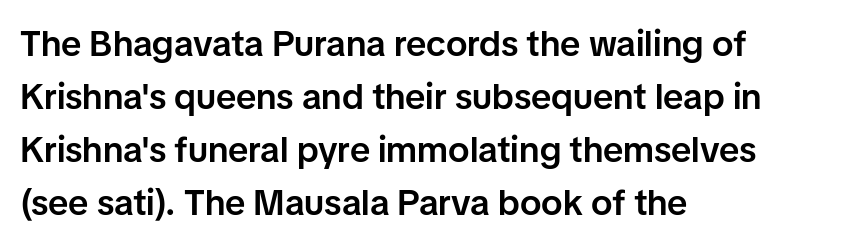
These lines sit exactly where default settings would place them. This is the in-between weight designers call semibold or demi. The strip under each line holds only bare page. Are there feet on the stems? There aren't — it's a sans. This rendering leaves character spacing at its baseline value. The setting favours the left margin, as ordinary paragraphs usually do.
